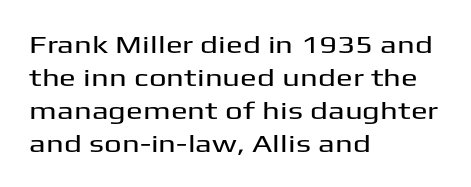
{"italic": "no", "underline": "no", "align": "left", "line_spacing": "normal", "line_spacing_ratio": 1.32, "letter_spacing": "normal", "letter_spacing_em": 0.0, "glyph_px": 25}
